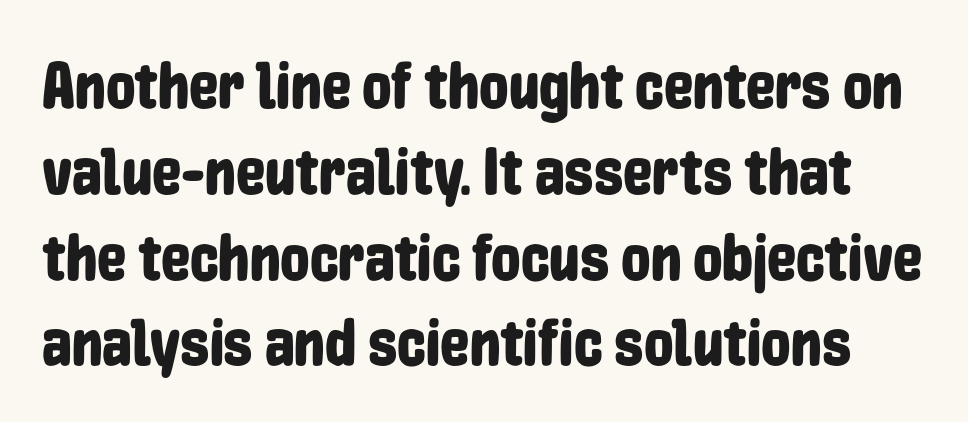
{"serif": "no", "italic": "no", "width": "condensed", "stroke_contrast": "low", "x_height": "medium", "monospaced": "no", "underline": "no", "line_spacing": "normal", "line_spacing_ratio": 1.3, "letter_spacing": "normal", "letter_spacing_em": 0.0, "glyph_px": 66}
